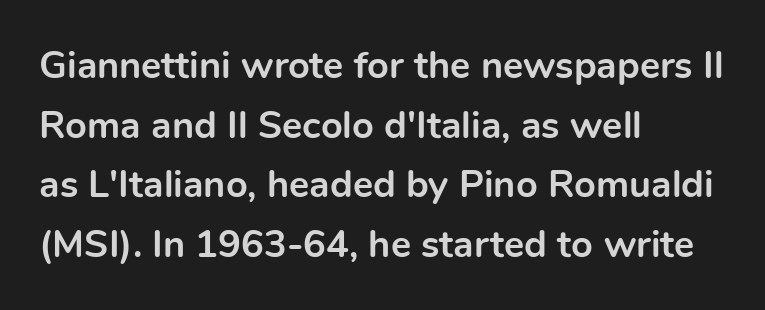
Q: Is the text bold? A: Yes.
Q: Is the text italic (slanted)? A: No, it is upright.
Q: Is the typeface a serif or a sans-serif typeface? A: Sans-serif.
Q: Is the text underlined? A: No.
Q: How is the paragraph aligned? A: Left-aligned.
Q: Is the spacing between letters normal or unusually wide? A: Normal.
Q: Is the spacing between lines tight, normal or loose? A: Normal.
Q: Width (condensed, normal, or wide)? A: Normal.
Q: x-height? A: Medium.
Q: Monospaced? A: No.
